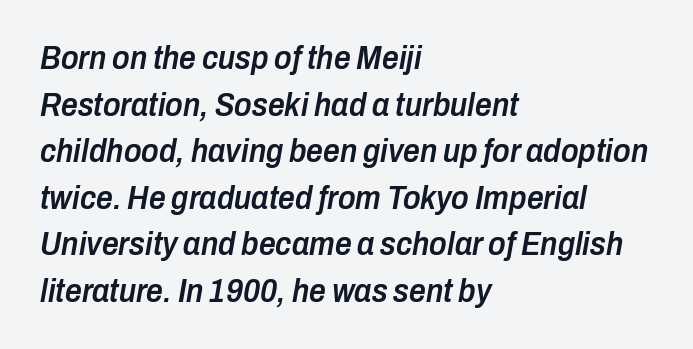
Q: Is the text bold? A: Semi-bold.
Q: Is the text italic (slanted)? A: Yes, it leans right by about 10 degrees.
Q: Is the text underlined? A: No.
Q: How is the paragraph aligned? A: Left-aligned.
Q: Is the spacing between letters normal or unusually wide? A: Normal.
Q: Is the spacing between lines tight, normal or loose? A: Normal.
Q: Width (condensed, normal, or wide)? A: Condensed.
Q: Stroke contrast? A: Low.
Q: x-height? A: Medium.
Q: Monospaced? A: No.
